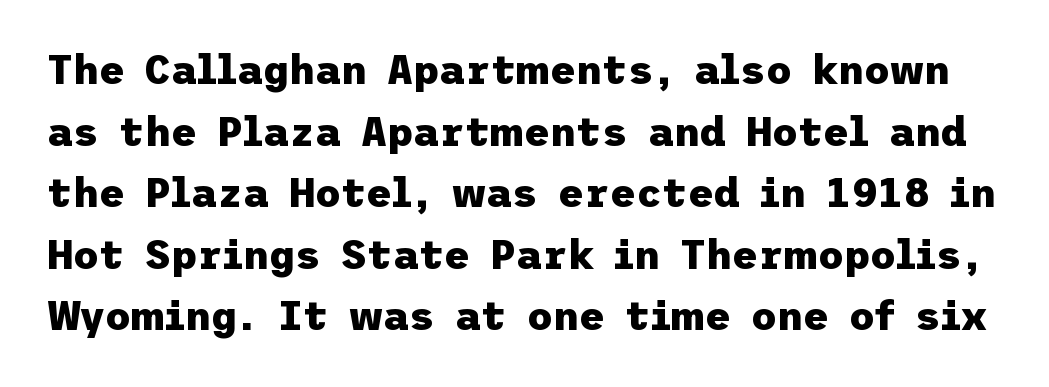
Beneath every word, the page is bare. The face used here is rendered with its standard letterfit. This is heavy type, rendered in bold. Grotesque or geometric, the face here clearly has no serifs. The specimen reads as upright at a glance. Normally led — the rows are evenly, conventionally spaced.
